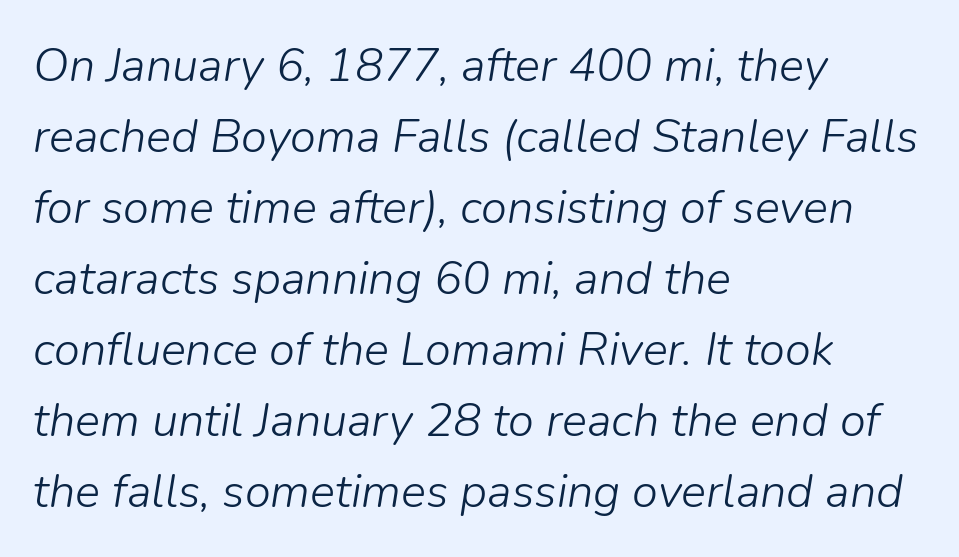
{"italic": "yes", "lean": "right", "slant_degrees": 9, "bold": "no", "weight": "light", "width": "normal", "stroke_contrast": "low", "x_height": "medium", "monospaced": "no", "underline": "no", "align": "left", "line_spacing": "normal", "line_spacing_ratio": 1.51, "letter_spacing": "normal", "letter_spacing_em": 0.0, "glyph_px": 47}
